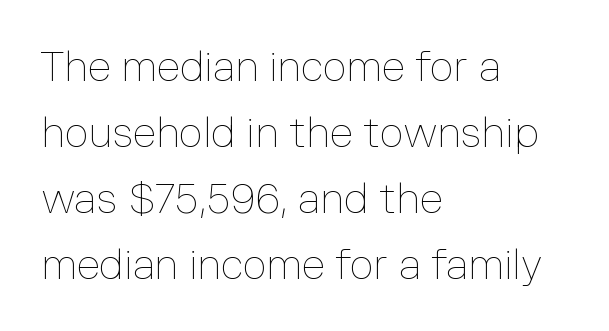
Q: Is the text bold? A: No.
Q: Is the text italic (slanted)? A: No, it is upright.
Q: Is the text underlined? A: No.
Q: How is the paragraph aligned? A: Left-aligned.
Q: Is the spacing between letters normal or unusually wide? A: Normal.
Q: Is the spacing between lines tight, normal or loose? A: Normal.
Q: Width (condensed, normal, or wide)? A: Normal.
Q: Stroke contrast? A: Low.
Q: x-height? A: Medium.
Q: Monospaced? A: No.
